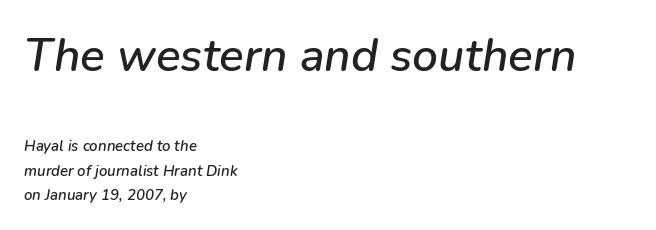
Q: Is the text italic (slanted)? A: Yes, it leans right by about 9 degrees.
Q: Is the text underlined? A: No.
Q: How is the paragraph aligned? A: Left-aligned.
Q: Is the spacing between letters normal or unusually wide? A: Normal.
Q: Is the spacing between lines tight, normal or loose? A: Normal.
Q: Which block of text is set in a larger size, the first (top) or the second (bottom)? A: The first (top) one.
Q: Width (condensed, normal, or wide)? A: Normal.
Q: Stroke contrast? A: Low.
Q: x-height? A: Medium.
Q: Monospaced? A: No.
